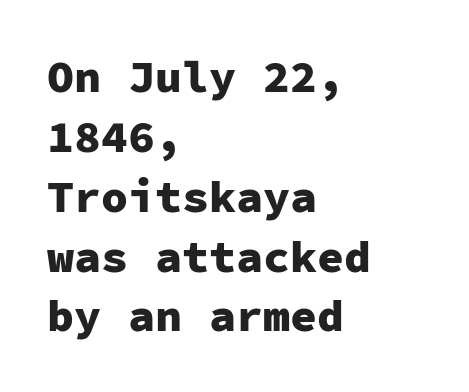
Q: Is the text bold? A: Yes.
Q: Is the text italic (slanted)? A: No, it is upright.
Q: Is the typeface a serif or a sans-serif typeface? A: Sans-serif.
Q: Is the text underlined? A: No.
Q: How is the paragraph aligned? A: Left-aligned.
Q: Is the spacing between letters normal or unusually wide? A: Normal.
Q: Is the spacing between lines tight, normal or loose? A: Normal.
Q: Width (condensed, normal, or wide)? A: Normal.
Q: Stroke contrast? A: Low.
Q: x-height? A: Medium.
Q: Monospaced? A: Yes.
